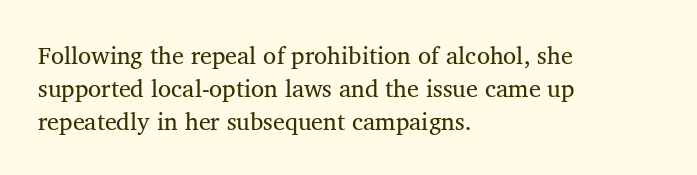
{"italic": "no", "bold": "no", "underline": "no", "align": "left", "line_spacing": "normal", "line_spacing_ratio": 1.38, "letter_spacing": "normal", "letter_spacing_em": 0.0, "glyph_px": 24}
